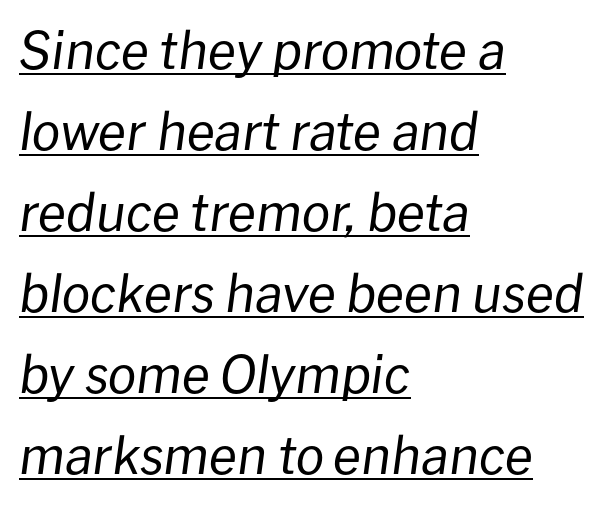
The paragraph has a hard left edge and a soft right edge. This sample uses an oblique cut, with every glyph tilted off the vertical. How are the letters spaced? Ordinarily, with no added tracking. Compared with a typical body face, this is equally light or lighter still. The face used here appears with an underline applied.
